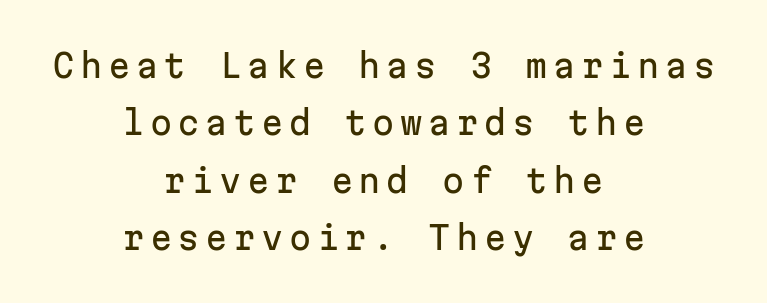
The image shows 32 px sans-serif type, upright, monospaced; set centered, line spacing 1.79x, not underlined; low stroke contrast and a medium x-height.
